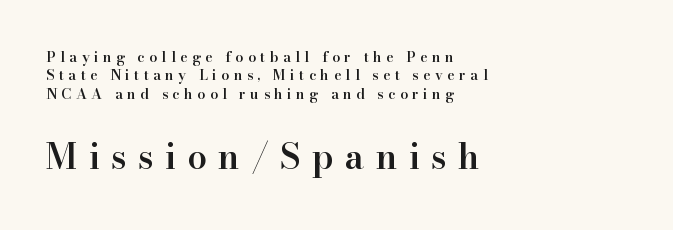
{"serif": "yes", "italic": "no", "bold": "semi", "weight": "semibold", "width": "normal", "stroke_contrast": "high", "x_height": "small", "monospaced": "no", "underline": "no", "align": "left", "line_spacing": "normal", "line_spacing_ratio": 1.31, "letter_spacing": "wide", "letter_spacing_em": 0.32, "larger_block": "second", "size_ratio": 2.5, "glyph_px": 35}
